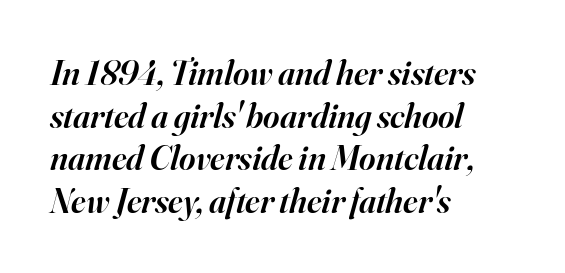
Stroke terminals: seriffed. Glance below the letters and you will spot only blank space. Yep, that's italic — everything's leaning. The ragged edge is on the right, which tells us the setting is flush left. The typesetting leans somewhat heavy: a semibold. Characters follow at the spacing the type designer built in.
